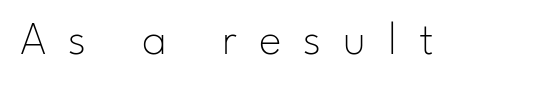
{"serif": "no", "italic": "no", "bold": "no", "weight": "thin", "width": "normal", "stroke_contrast": "low", "x_height": "small", "monospaced": "no", "underline": "no", "letter_spacing": "wide", "letter_spacing_em": 0.46, "glyph_px": 48}
